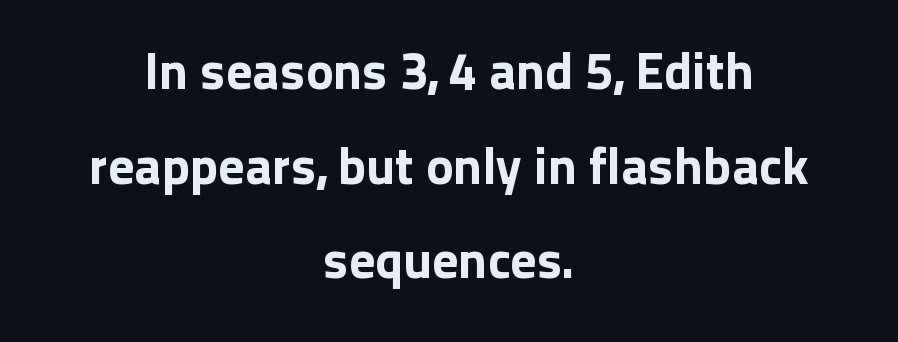
You could not count columns in this text — the font is proportionally spaced. If you folded the block vertically in half, each line would mirror itself in length. You can tell from the bare stems that sans-serif type was used. Each row of text sits above clean, open space. Is the letter spacing exaggerated? No — it looks like the ordinary default. Italic: no, the glyphs are upright roman.
